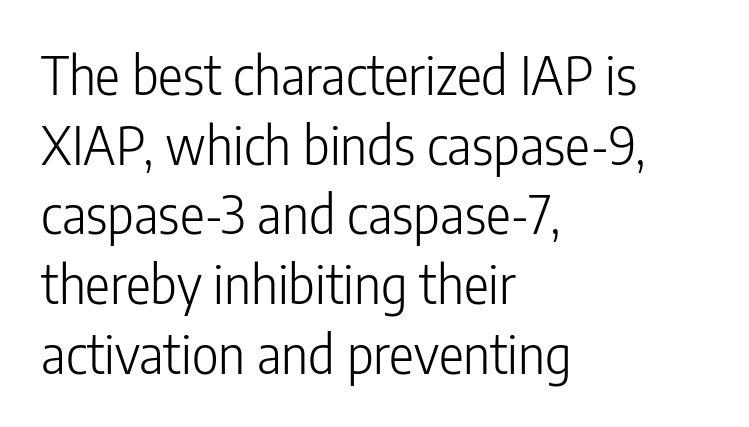
Q: Is the text bold? A: No.
Q: Is the text italic (slanted)? A: No, it is upright.
Q: Is the typeface a serif or a sans-serif typeface? A: Sans-serif.
Q: Is the text underlined? A: No.
Q: How is the paragraph aligned? A: Left-aligned.
Q: Is the spacing between letters normal or unusually wide? A: Normal.
Q: Is the spacing between lines tight, normal or loose? A: Normal.
Q: Width (condensed, normal, or wide)? A: Condensed.
Q: Stroke contrast? A: Low.
Q: x-height? A: Medium.
Q: Monospaced? A: No.
